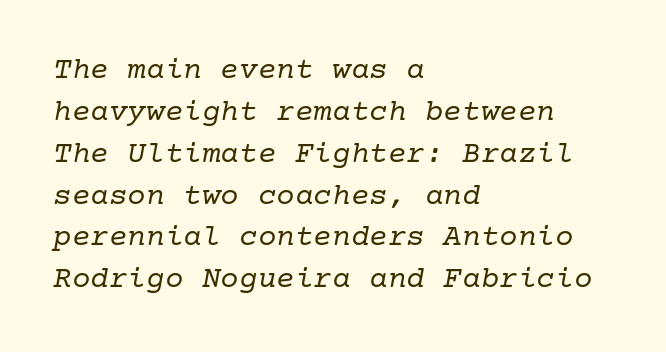
The face used here is seriffed, in the tradition of book romans. Observe the lean: these are italic letterforms. Summary of weight: not heavy and not bold. Decoration check: the copy has no underline. This sample uses plain, unmodified letter spacing.
